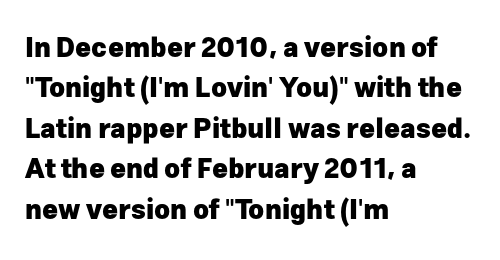
{"italic": "no", "bold": "yes", "underline": "no", "align": "left", "line_spacing": "normal", "line_spacing_ratio": 1.5, "letter_spacing": "normal", "letter_spacing_em": 0.0, "glyph_px": 27}
